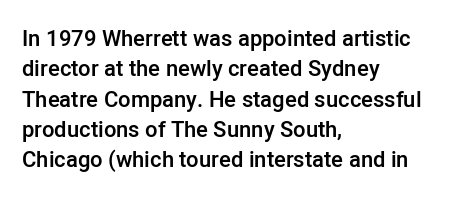
Q: Is the text bold? A: Semi-bold.
Q: Is the text italic (slanted)? A: No, it is upright.
Q: Is the text underlined? A: No.
Q: How is the paragraph aligned? A: Left-aligned.
Q: Is the spacing between letters normal or unusually wide? A: Normal.
Q: Is the spacing between lines tight, normal or loose? A: Normal.
